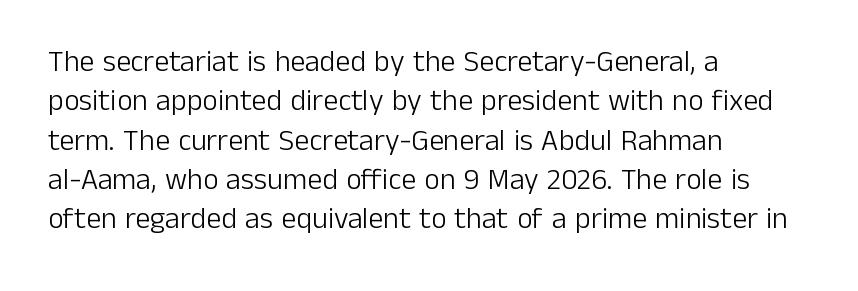
The image shows 30 px light sans-serif type, upright; set left-aligned, normal line spacing (1.31x), normal letter spacing, not underlined; low stroke contrast and a medium x-height.
